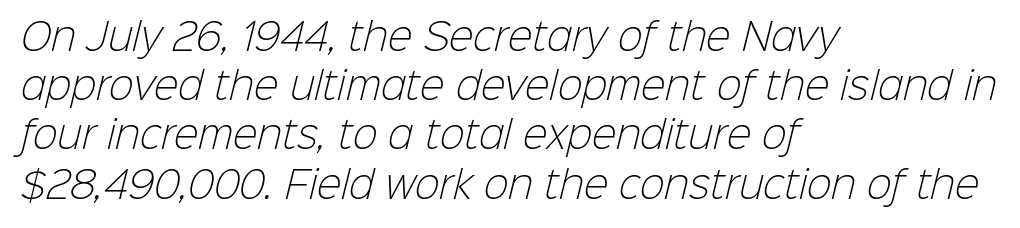
The image shows 37 px light sans-serif type; set left-aligned, normal line spacing (1.33x), normal letter spacing, not underlined; low stroke contrast and a medium x-height.
